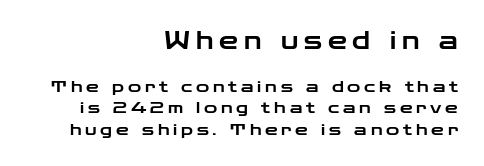
{"italic": "no", "underline": "no", "align": "right", "line_spacing": "normal", "line_spacing_ratio": 1.33, "letter_spacing": "wide", "letter_spacing_em": 0.24, "larger_block": "first", "size_ratio": 1.5, "glyph_px": 24}
